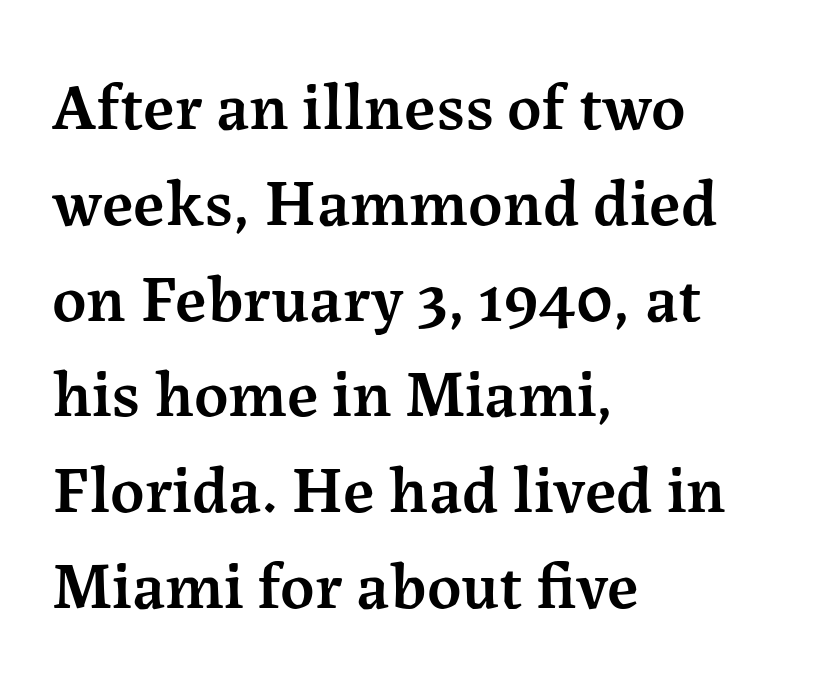
Q: Is the text bold? A: Semi-bold.
Q: Is the text italic (slanted)? A: No, it is upright.
Q: Is the typeface a serif or a sans-serif typeface? A: Serif.
Q: Is the text underlined? A: No.
Q: How is the paragraph aligned? A: Left-aligned.
Q: Is the spacing between letters normal or unusually wide? A: Normal.
Q: Is the spacing between lines tight, normal or loose? A: Normal.
Q: Width (condensed, normal, or wide)? A: Normal.
Q: Stroke contrast? A: Medium.
Q: x-height? A: Medium.
Q: Monospaced? A: No.
